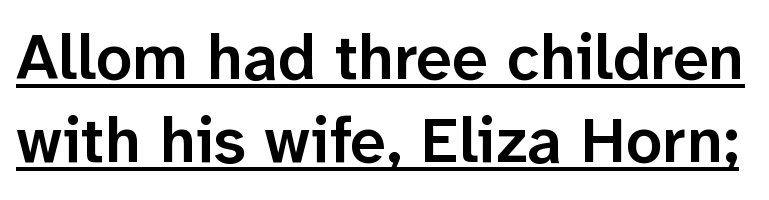
{"serif": "no", "italic": "no", "bold": "semi", "weight": "semibold", "width": "normal", "stroke_contrast": "low", "x_height": "medium", "monospaced": "no", "underline": "yes", "line_spacing": "normal", "line_spacing_ratio": 1.3, "letter_spacing": "normal", "letter_spacing_em": 0.0, "glyph_px": 64}
